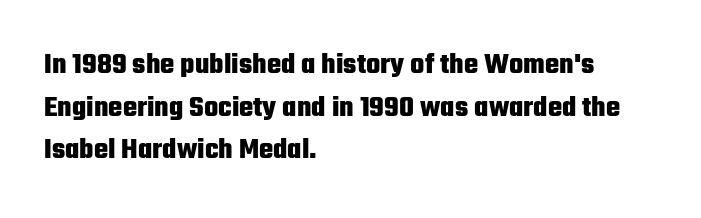
The image shows 30 px heavy, condensed sans-serif type, upright; set left-aligned, normal line spacing (1.42x), normal letter spacing, not underlined; low stroke contrast and a medium x-height.
